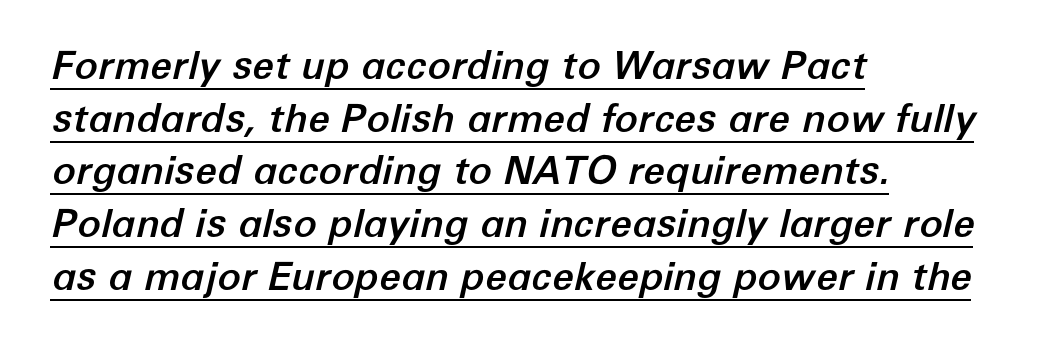
The image shows 39 px text type, italic (leaning right); set left-aligned, normal line spacing (1.35x), normal letter spacing, underlined; low stroke contrast and a medium x-height.
